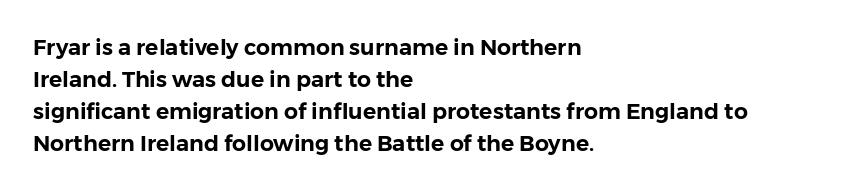
{"italic": "no", "underline": "no", "align": "left", "line_spacing": "normal", "line_spacing_ratio": 1.45, "letter_spacing": "normal", "letter_spacing_em": 0.0, "glyph_px": 22}
